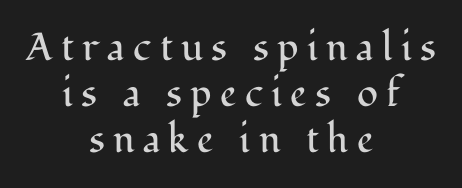
Descenders are the only things crossing below the line. Letter spacing: wide. The font family rendered here belongs to the serif group. The paragraph shown floats in the horizontal middle. Do the characters align in a grid? No, the font is proportional. In terms of posture, this sample is upright.
